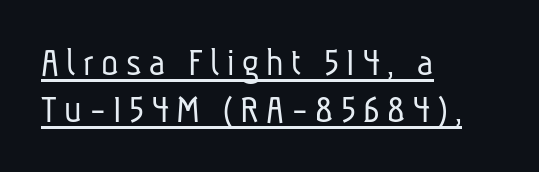
{"serif": "no", "bold": "no", "weight": "light", "width": "condensed", "stroke_contrast": "low", "x_height": "medium", "monospaced": "no", "underline": "yes", "align": "left", "line_spacing_ratio": 1.17, "glyph_px": 40}
